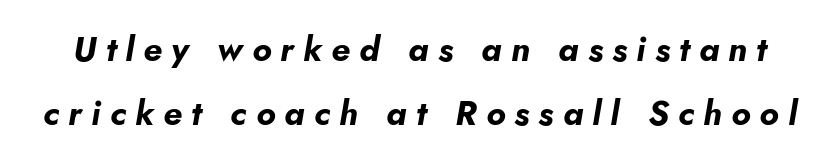
{"italic": "yes", "lean": "right", "slant_degrees": 5, "bold": "yes", "weight": "bold", "width": "normal", "stroke_contrast": "low", "x_height": "small", "monospaced": "no", "underline": "no", "line_spacing_ratio": 1.88, "letter_spacing": "wide", "letter_spacing_em": 0.27, "glyph_px": 34}
